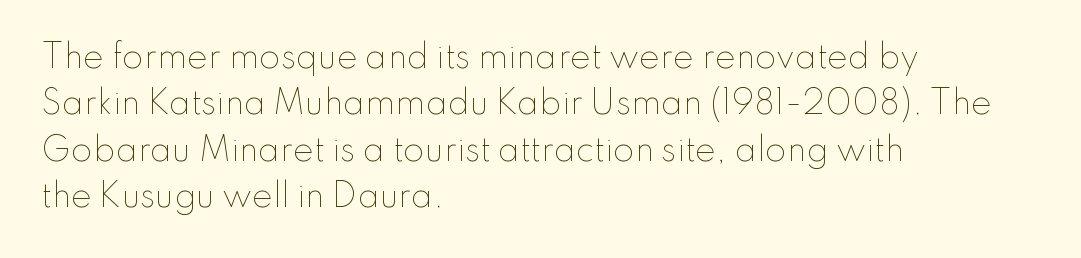
The image shows 31 px thin type, upright; set left-aligned, normal line spacing (1.5x), normal letter spacing, not underlined; low stroke contrast and a small x-height.
